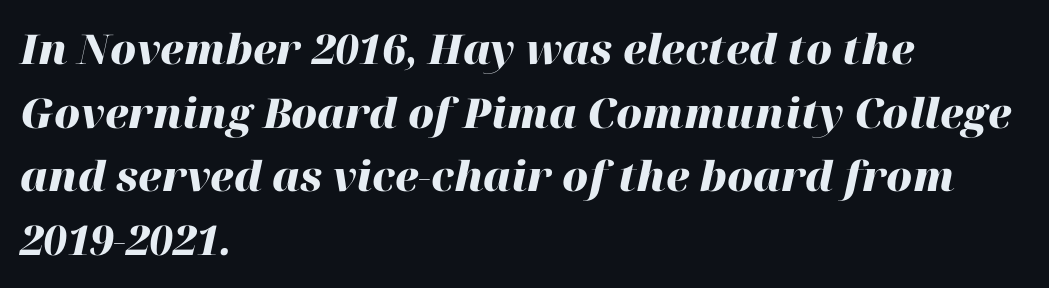
The image shows 41 px heavy type, italic (leaning right); set left-aligned, normal line spacing (1.55x), normal letter spacing, not underlined; high stroke contrast and a medium x-height.
